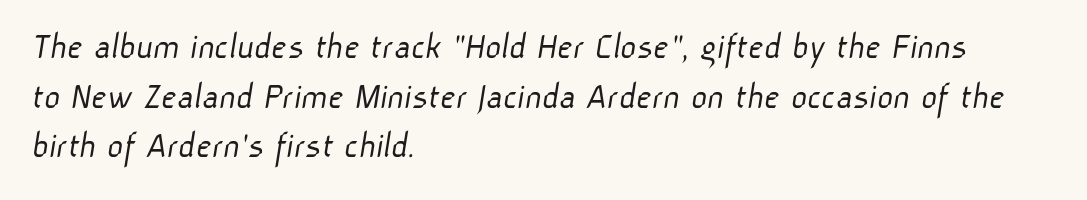
Type without underlining. Glyph-to-glyph distance matches everyday printed text. How would I describe the line gaps? Plain and ordinary. In CSS terms this would be text-align: left.
